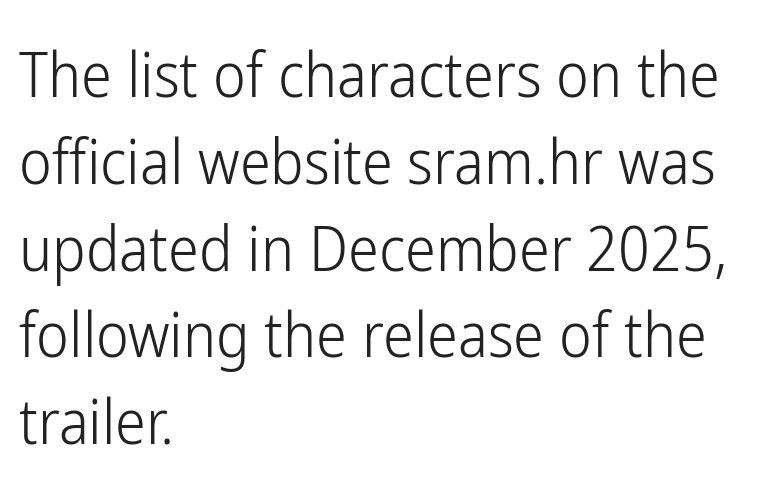
{"serif": "no", "italic": "no", "bold": "no", "weight": "light", "width": "condensed", "stroke_contrast": "low", "x_height": "medium", "monospaced": "no", "underline": "no", "align": "left", "line_spacing": "normal", "line_spacing_ratio": 1.4, "letter_spacing": "normal", "letter_spacing_em": 0.0, "glyph_px": 62}
